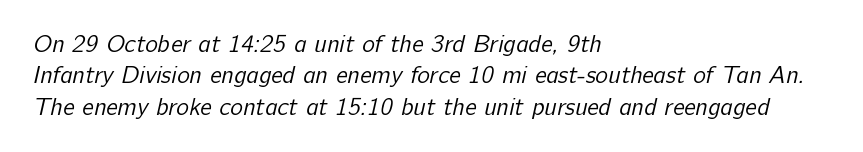
{"bold": "no", "underline": "no", "align": "left", "line_spacing": "normal", "line_spacing_ratio": 1.31, "letter_spacing": "normal", "letter_spacing_em": 0.0, "glyph_px": 24}
